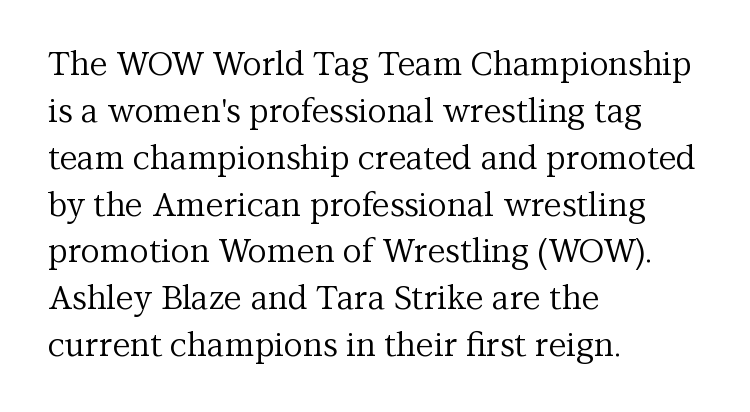
Horizontally, the lines are justified to the leading edge only. Note: serifs present on the glyphs. The face looks like a standard text weight, possibly lighter. Check the space under the baseline: it is left empty. The passage shown has conventional tracking throughout. Each letter keeps its own natural width here, so spacing adapts to shape.
